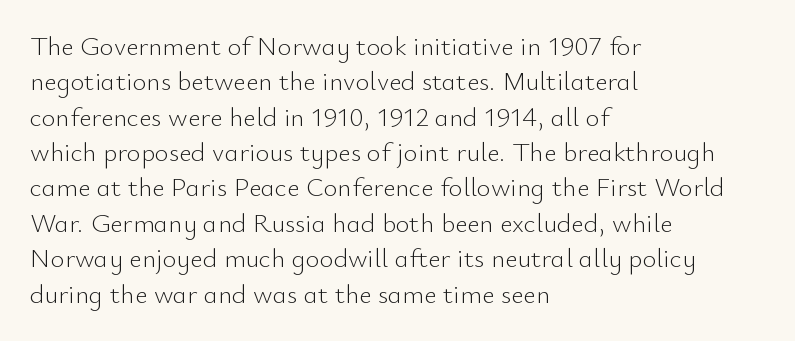
The image shows 27 px text type, upright; set left-aligned, normal line spacing (1.31x), normal letter spacing, not underlined.
